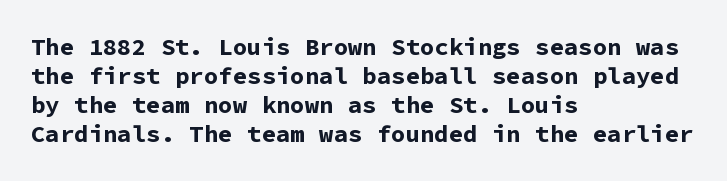
Q: Is the text bold? A: Yes.
Q: Is the text italic (slanted)? A: No, it is upright.
Q: Is the text underlined? A: No.
Q: How is the paragraph aligned? A: Left-aligned.
Q: Is the spacing between letters normal or unusually wide? A: Normal.
